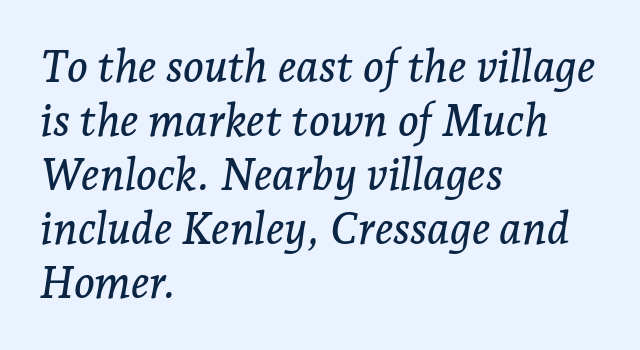
Q: Is the text italic (slanted)? A: Yes, it leans right by about 7 degrees.
Q: Is the typeface a serif or a sans-serif typeface? A: Serif.
Q: Is the text underlined? A: No.
Q: How is the paragraph aligned? A: Left-aligned.
Q: Is the spacing between letters normal or unusually wide? A: Normal.
Q: Width (condensed, normal, or wide)? A: Normal.
Q: Stroke contrast? A: Low.
Q: x-height? A: Medium.
Q: Monospaced? A: No.
